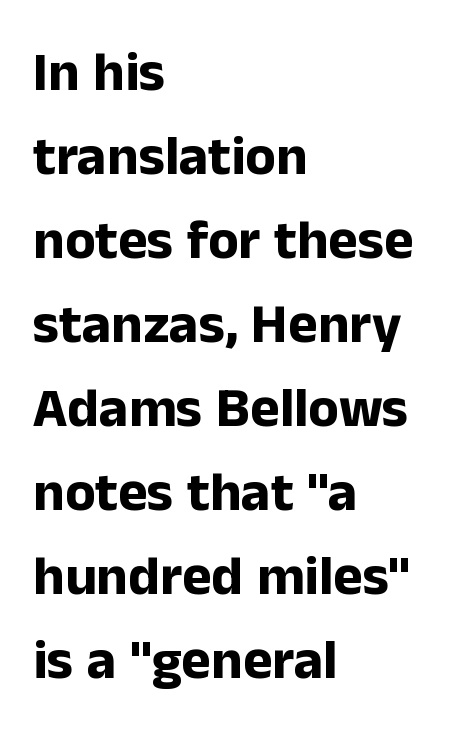
The image shows 56 px bold sans-serif type, upright; set left-aligned, normal line spacing (1.5x), normal letter spacing, not underlined; low stroke contrast and a medium x-height.
